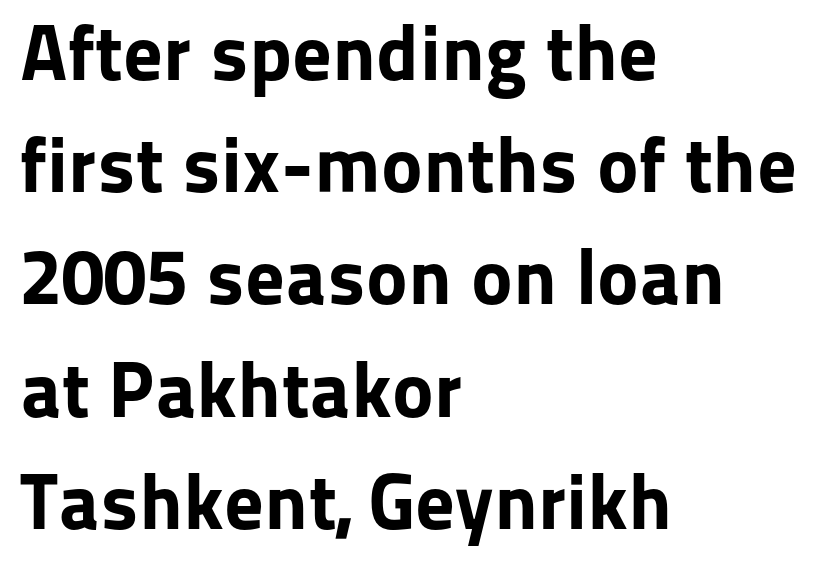
Spacing verdict: proportional, widths tailored to each character. Weight: bold. Where is the straight margin? On the left. In terms of posture, this sample is upright. Is there much room between lines? A standard amount, neither cramped nor airy.
